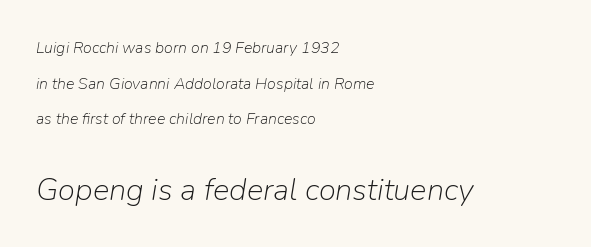
The image shows 31 px light type, italic (leaning right); set left-aligned, loose line spacing (2.23x), normal letter spacing, not underlined; the second (bottom) block is 1.94x larger; low stroke contrast and a medium x-height.
